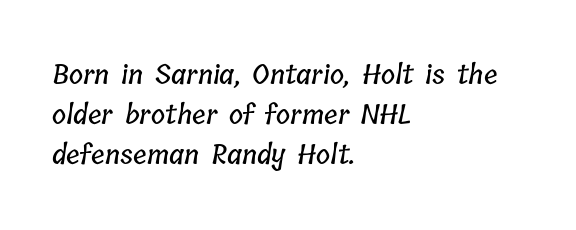
Nobody drew a line under any word here. Horizontal alignment here is leftward, the default for most running prose. The rendering uses a moderate line-height, typical for paragraphs. Tracking here is standard; glyphs follow each other at the usual distance.
